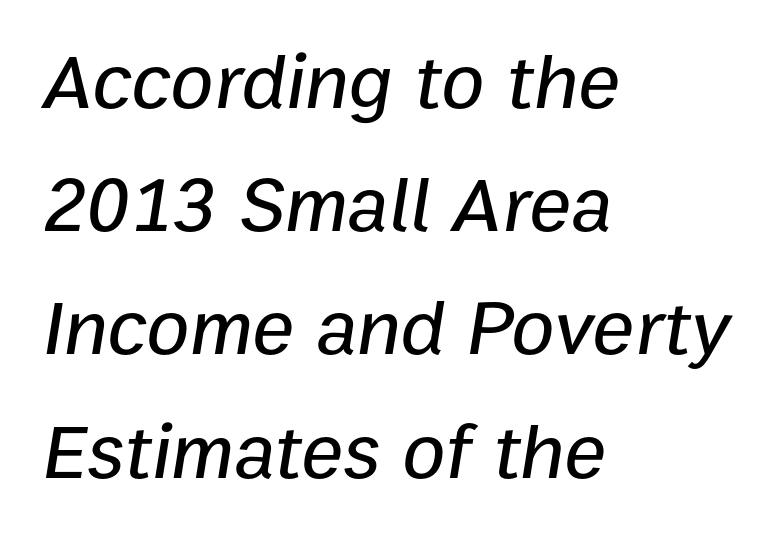
Q: Is the text italic (slanted)? A: Yes, it leans right by about 9 degrees.
Q: Is the text underlined? A: No.
Q: How is the paragraph aligned? A: Left-aligned.
Q: Is the spacing between letters normal or unusually wide? A: Normal.
Q: Is the spacing between lines tight, normal or loose? A: Normal.
Q: Width (condensed, normal, or wide)? A: Normal.
Q: Stroke contrast? A: Low.
Q: x-height? A: Medium.
Q: Monospaced? A: No.
